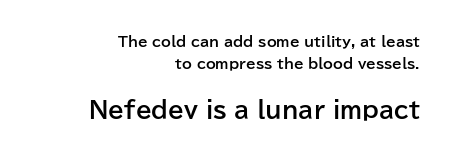
Q: Is the text bold? A: Yes.
Q: Is the text italic (slanted)? A: No, it is upright.
Q: Is the text underlined? A: No.
Q: How is the paragraph aligned? A: Right-aligned.
Q: Is the spacing between letters normal or unusually wide? A: Normal.
Q: Is the spacing between lines tight, normal or loose? A: Normal.
Q: Which block of text is set in a larger size, the first (top) or the second (bottom)? A: The second (bottom) one.
